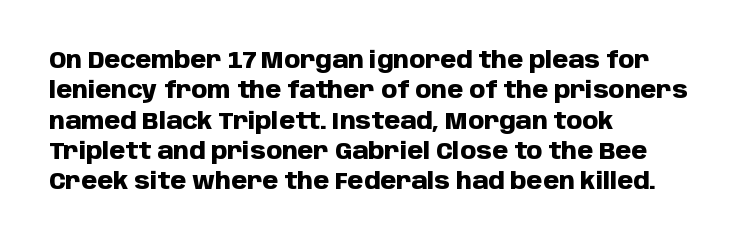
{"italic": "no", "bold": "yes", "underline": "no", "align": "left", "line_spacing": "normal", "line_spacing_ratio": 1.32, "letter_spacing": "normal", "letter_spacing_em": 0.0, "glyph_px": 23}
